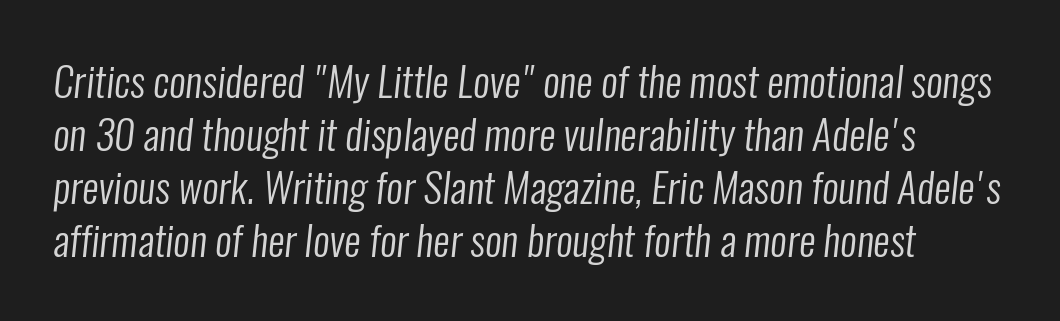
Q: Is the text bold? A: No.
Q: Is the typeface a serif or a sans-serif typeface? A: Sans-serif.
Q: Is the text underlined? A: No.
Q: Is the spacing between letters normal or unusually wide? A: Normal.
Q: Is the spacing between lines tight, normal or loose? A: Normal.
Q: Width (condensed, normal, or wide)? A: Condensed.
Q: Stroke contrast? A: Low.
Q: x-height? A: Medium.
Q: Monospaced? A: No.
